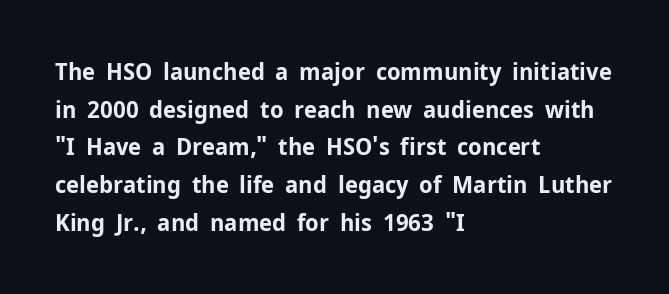
Heavy, bold letterforms. Quick note: underline off. The space between consecutive lines is moderate. This is roman type, the default non-slanted kind. The compositor pushed each line to the left boundary.
